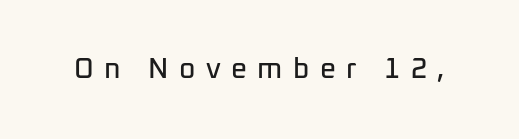
Q: Is the text italic (slanted)? A: No, it is upright.
Q: Is the typeface a serif or a sans-serif typeface? A: Sans-serif.
Q: Is the text underlined? A: No.
Q: Is the spacing between letters normal or unusually wide? A: Unusually wide.
Q: Width (condensed, normal, or wide)? A: Normal.
Q: Stroke contrast? A: Low.
Q: x-height? A: Medium.
Q: Monospaced? A: No.
